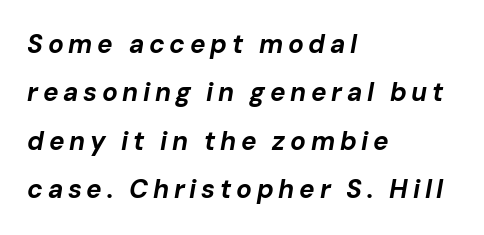
{"italic": "yes", "lean": "right", "slant_degrees": 10, "bold": "yes", "underline": "no", "align": "left", "line_spacing_ratio": 1.86, "glyph_px": 26}
